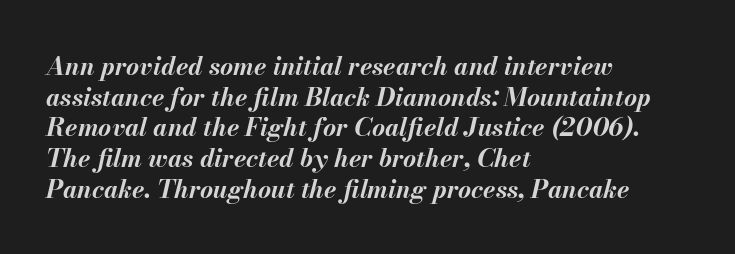
{"italic": "yes", "lean": "right", "slant_degrees": 13, "bold": "yes", "underline": "no", "align": "left", "line_spacing_ratio": 1.23, "letter_spacing": "normal", "letter_spacing_em": 0.0, "glyph_px": 25}
